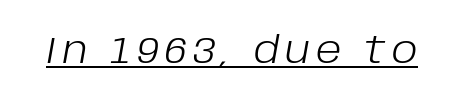
{"italic": "yes", "lean": "right", "slant_degrees": 10, "bold": "no", "weight": "light", "width": "normal", "stroke_contrast": "low", "x_height": "large", "monospaced": "no", "underline": "yes", "glyph_px": 37}
